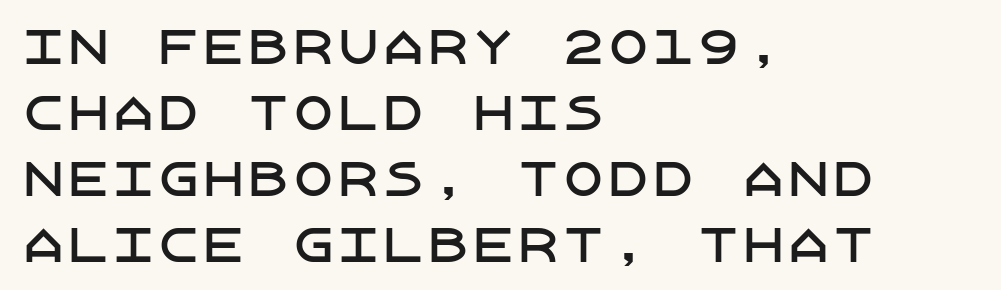
The image shows 45 px sans-serif type, upright; set left-aligned, normal line spacing (1.47x), normal letter spacing, not underlined; low stroke contrast and a large x-height.
